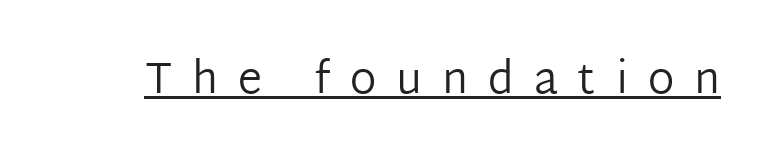
{"serif": "no", "italic": "no", "bold": "no", "weight": "regular", "width": "normal", "stroke_contrast": "low", "x_height": "medium", "monospaced": "no", "underline": "yes", "letter_spacing": "wide", "letter_spacing_em": 0.45, "glyph_px": 44}
